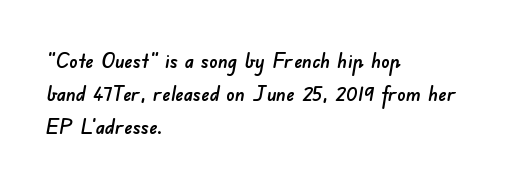
Decoration check: the copy has no underline. These lines are set flush left with a ragged right edge. A typesetter would call this leading conventional body-copy spacing. Caption: standard tracking, unaltered.
